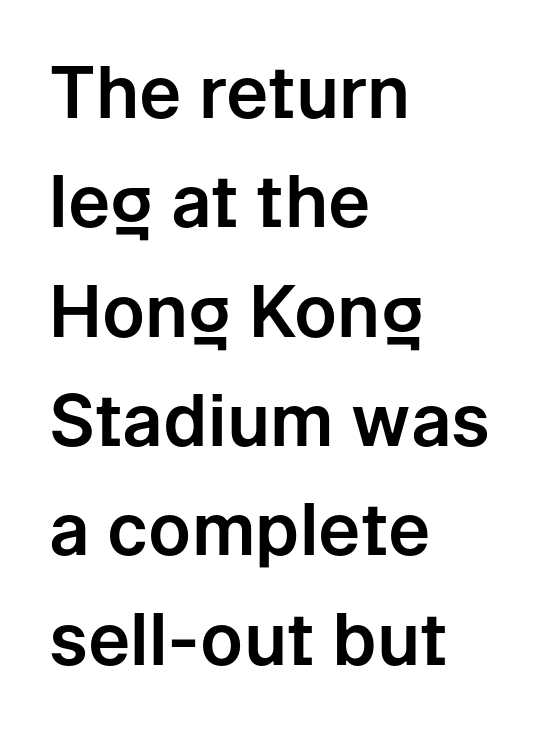
Q: Is the text italic (slanted)? A: No, it is upright.
Q: Is the typeface a serif or a sans-serif typeface? A: Sans-serif.
Q: Is the text underlined? A: No.
Q: How is the paragraph aligned? A: Left-aligned.
Q: Is the spacing between letters normal or unusually wide? A: Normal.
Q: Is the spacing between lines tight, normal or loose? A: Normal.
Q: Width (condensed, normal, or wide)? A: Normal.
Q: Stroke contrast? A: Low.
Q: x-height? A: Medium.
Q: Monospaced? A: No.
